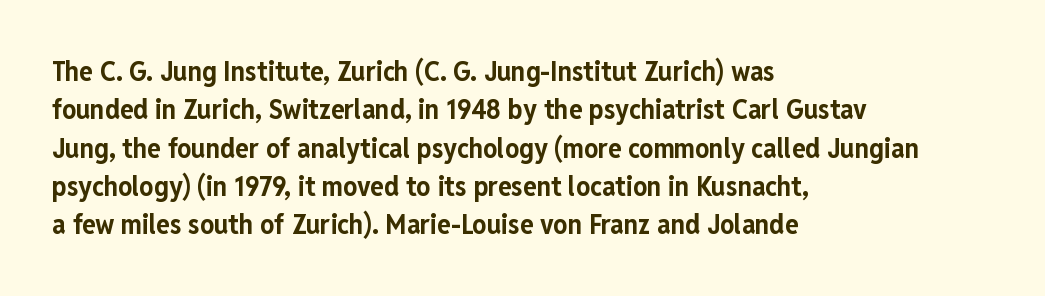
The image shows 28 px bold, condensed sans-serif type, upright; set left-aligned, normal line spacing (1.37x), normal letter spacing, not underlined; low stroke contrast and a medium x-height.
